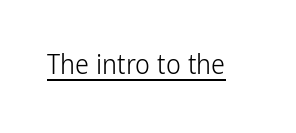
The image shows 28 px light, condensed sans-serif type, upright; set normal letter spacing, underlined; low stroke contrast and a medium x-height.
